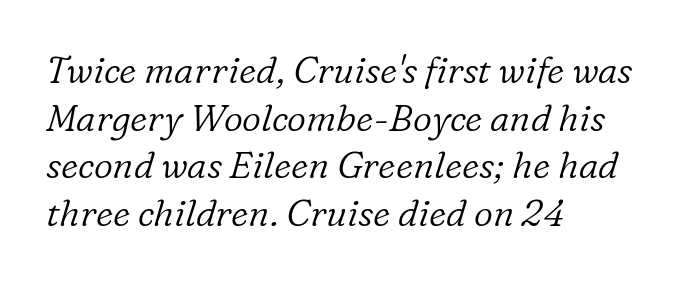
Q: Is the text bold? A: No.
Q: Is the text italic (slanted)? A: Yes, it leans right by about 16 degrees.
Q: Is the typeface a serif or a sans-serif typeface? A: Serif.
Q: Is the text underlined? A: No.
Q: How is the paragraph aligned? A: Left-aligned.
Q: Is the spacing between letters normal or unusually wide? A: Normal.
Q: Is the spacing between lines tight, normal or loose? A: Normal.
Q: Width (condensed, normal, or wide)? A: Normal.
Q: Stroke contrast? A: Low.
Q: x-height? A: Medium.
Q: Monospaced? A: No.
